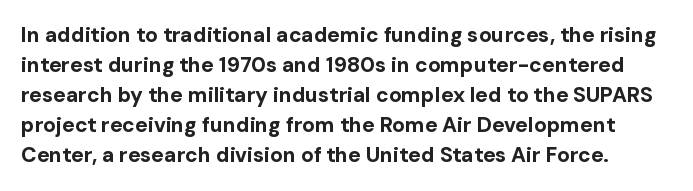
Q: Is the text bold? A: Yes.
Q: Is the text italic (slanted)? A: No, it is upright.
Q: Is the text underlined? A: No.
Q: Is the spacing between letters normal or unusually wide? A: Normal.
Q: Is the spacing between lines tight, normal or loose? A: Normal.
